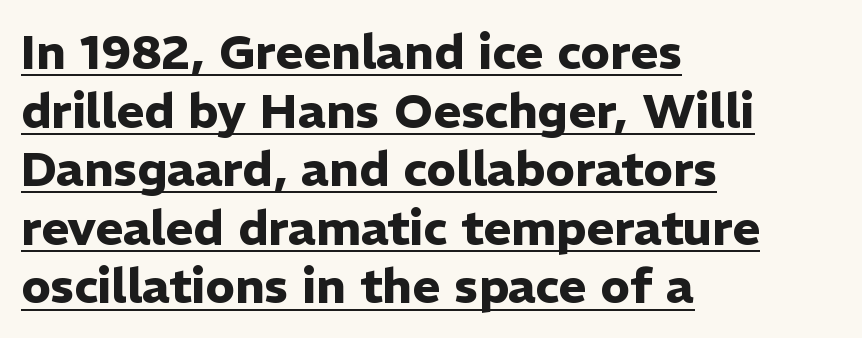
{"serif": "no", "italic": "no", "bold": "yes", "weight": "heavy", "width": "normal", "stroke_contrast": "low", "x_height": "medium", "monospaced": "no", "underline": "yes", "align": "left", "line_spacing_ratio": 1.22, "letter_spacing": "normal", "letter_spacing_em": 0.0, "glyph_px": 48}
